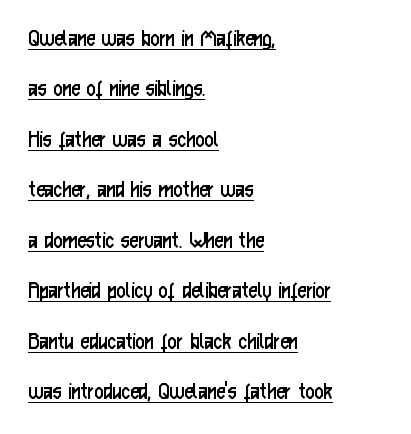
{"italic": "no", "bold": "no", "underline": "yes", "align": "left", "line_spacing": "loose", "line_spacing_ratio": 2.02, "letter_spacing": "normal", "letter_spacing_em": 0.0, "glyph_px": 25}
